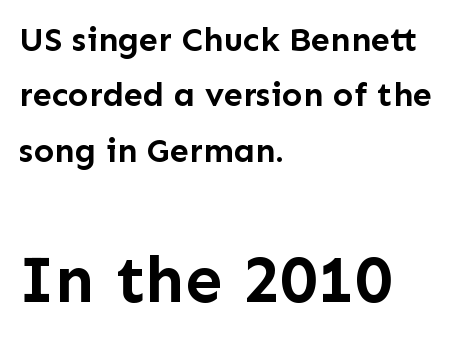
{"serif": "no", "italic": "no", "bold": "yes", "weight": "semibold", "width": "normal", "stroke_contrast": "low", "x_height": "medium", "monospaced": "no", "underline": "no", "align": "left", "line_spacing": "normal", "line_spacing_ratio": 1.63, "letter_spacing": "normal", "letter_spacing_em": 0.0, "larger_block": "second", "size_ratio": 1.97, "glyph_px": 67}
